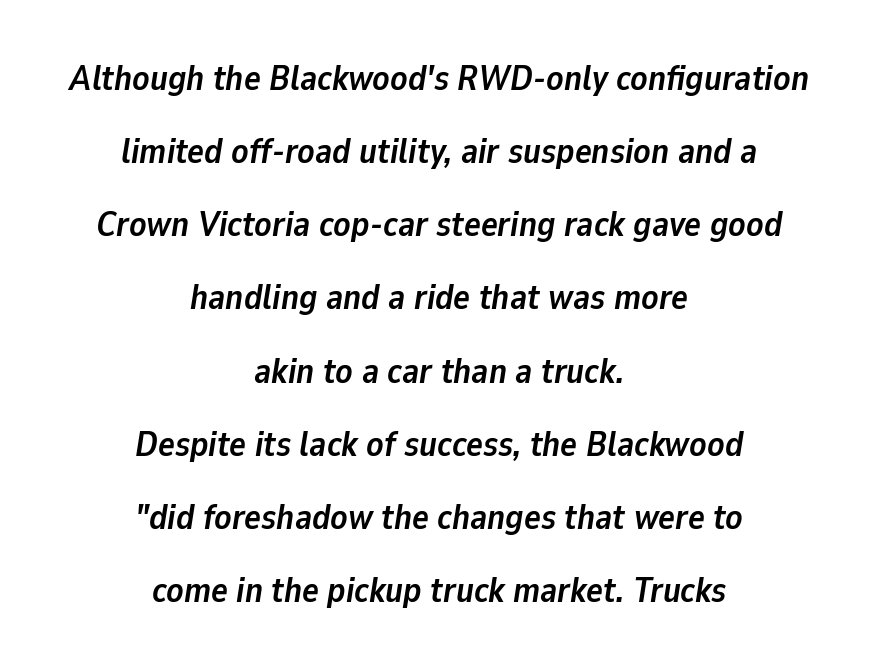
The paragraph has two soft edges and a firm central axis. A typesetter would call this proportional, since set widths differ per character. This rendering leaves character spacing at its baseline value. The words here are not underlined. Vertically, the passage feels expansive, rows floating well apart. Typographic density is high because the face is bold.
